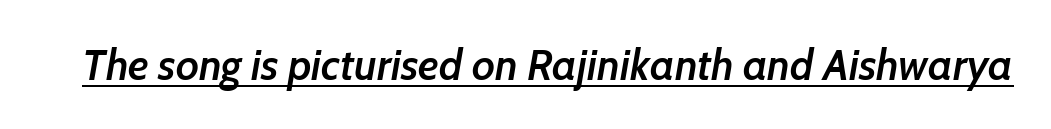
The image shows 43 px semibold type, italic (leaning right); set normal letter spacing, underlined; low stroke contrast and a medium x-height.
